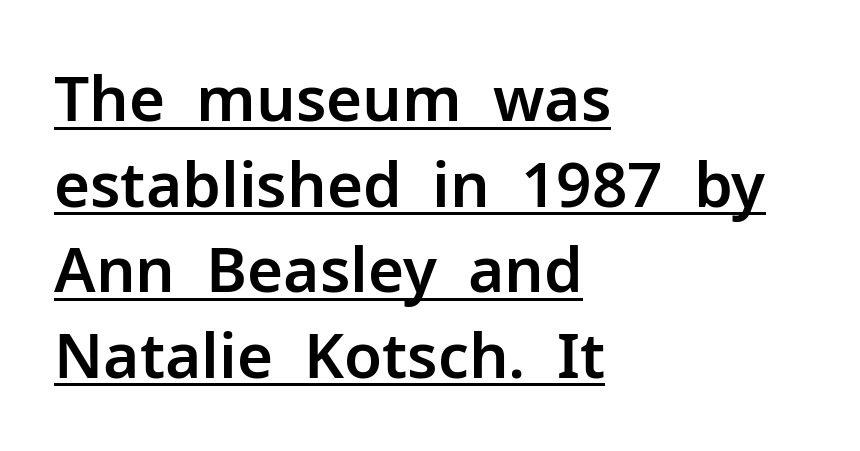
Visually the block forms a straight wall on the left and a jagged coastline on the right. A rule runs beneath these lines of type. Short note: letters normally spaced. If you measured baseline to baseline, you'd find a middling distance. In terms of letterform style, serifs are entirely absent. Quick note: not italic, upright.
